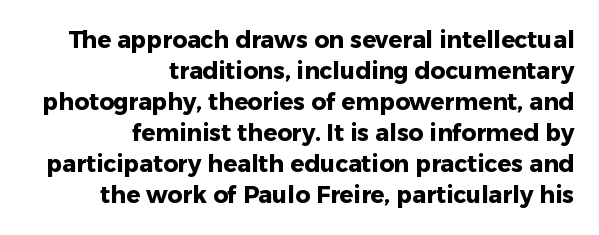
The image shows 23 px bold type, upright; set right-aligned, normal line spacing (1.35x), normal letter spacing, not underlined.
